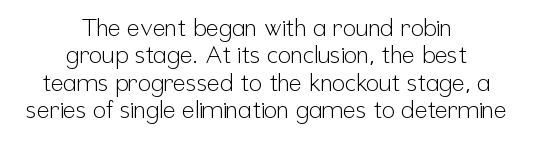
Q: Is the text bold? A: No.
Q: Is the text italic (slanted)? A: No, it is upright.
Q: Is the text underlined? A: No.
Q: How is the paragraph aligned? A: Centered.
Q: Is the spacing between letters normal or unusually wide? A: Normal.
Q: Is the spacing between lines tight, normal or loose? A: Tight.
